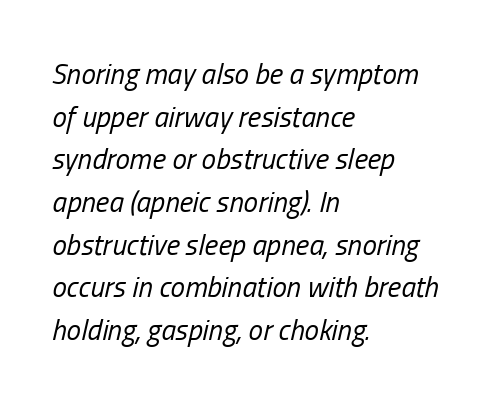
Q: Is the text bold? A: No.
Q: Is the text italic (slanted)? A: Yes, it leans right by about 13 degrees.
Q: Is the text underlined? A: No.
Q: How is the paragraph aligned? A: Left-aligned.
Q: Is the spacing between letters normal or unusually wide? A: Normal.
Q: Is the spacing between lines tight, normal or loose? A: Normal.
Q: Width (condensed, normal, or wide)? A: Condensed.
Q: Stroke contrast? A: Low.
Q: x-height? A: Medium.
Q: Monospaced? A: No.
